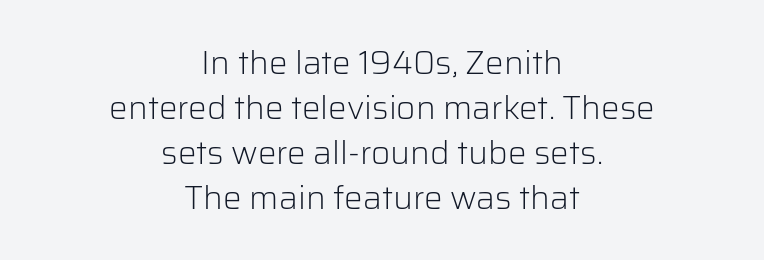
Q: Is the text bold? A: No.
Q: Is the text italic (slanted)? A: No, it is upright.
Q: Is the typeface a serif or a sans-serif typeface? A: Sans-serif.
Q: Is the text underlined? A: No.
Q: How is the paragraph aligned? A: Centered.
Q: Is the spacing between letters normal or unusually wide? A: Normal.
Q: Is the spacing between lines tight, normal or loose? A: Normal.
Q: Width (condensed, normal, or wide)? A: Normal.
Q: Stroke contrast? A: Low.
Q: x-height? A: Medium.
Q: Monospaced? A: No.
